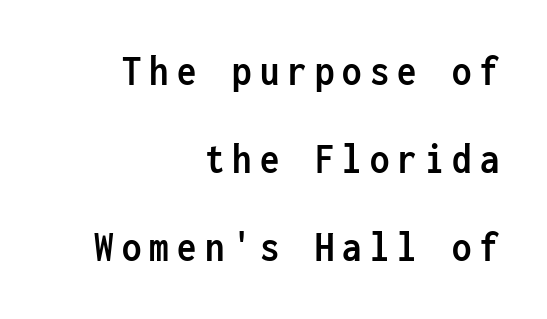
{"serif": "no", "italic": "no", "bold": "yes", "weight": "semibold", "width": "condensed", "stroke_contrast": "low", "x_height": "medium", "monospaced": "yes", "underline": "no", "align": "right", "line_spacing": "loose", "line_spacing_ratio": 2.05, "glyph_px": 43}
